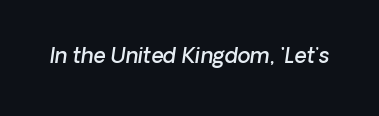
Here the glyphs are tracked normally, forming tight word shapes. Compared with an ordinary text face, these strokes are moderately heavier — a semibold. The space beneath each line is pristine and unruled.
